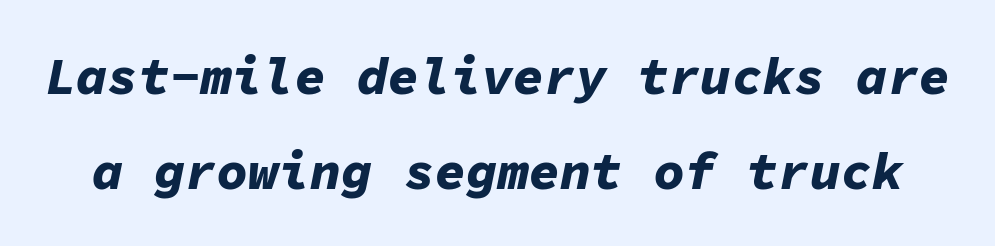
{"italic": "yes", "lean": "right", "slant_degrees": 11, "bold": "yes", "weight": "bold", "width": "normal", "stroke_contrast": "low", "x_height": "medium", "monospaced": "yes", "underline": "no", "line_spacing_ratio": 1.82, "letter_spacing": "normal", "letter_spacing_em": 0.0, "glyph_px": 52}
